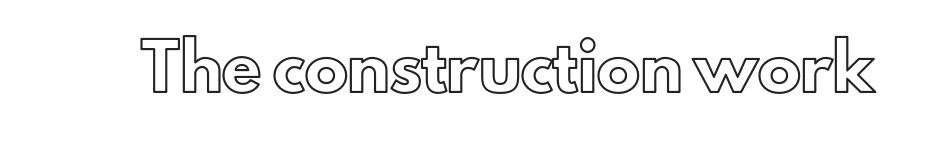
The image shows 43 px text type, upright; set normal letter spacing, not underlined; a small x-height.
